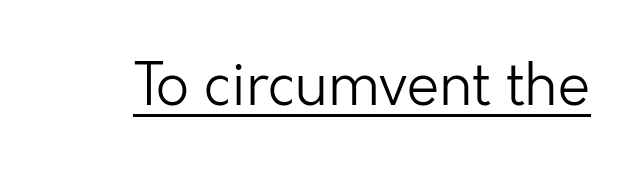
{"serif": "no", "italic": "no", "bold": "no", "weight": "light", "width": "normal", "stroke_contrast": "low", "x_height": "medium", "monospaced": "no", "underline": "yes", "letter_spacing": "normal", "letter_spacing_em": 0.0, "glyph_px": 58}
